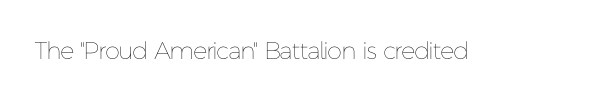
Q: Is the text bold? A: No.
Q: Is the text italic (slanted)? A: No, it is upright.
Q: Is the text underlined? A: No.
Q: Is the spacing between letters normal or unusually wide? A: Normal.
